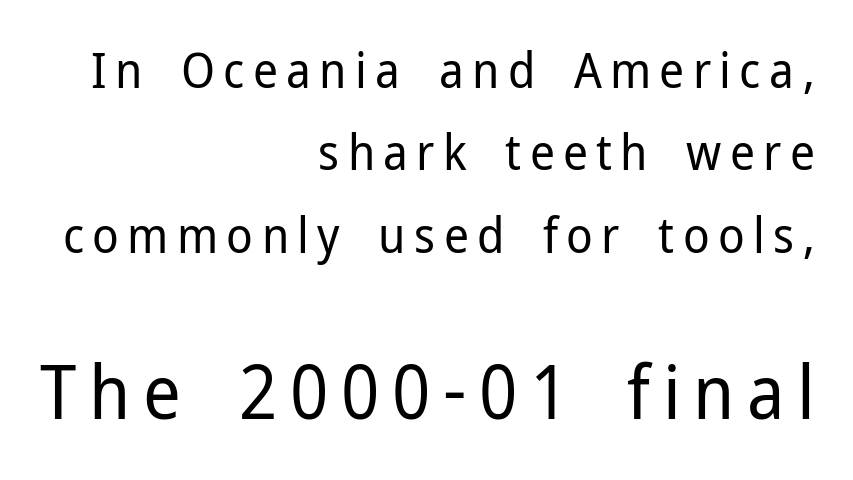
The image shows 74 px regular-weight sans-serif type, upright; set right-aligned, normal line spacing (1.68x), not underlined; the second (bottom) block is 1.51x larger; low stroke contrast and a medium x-height.
